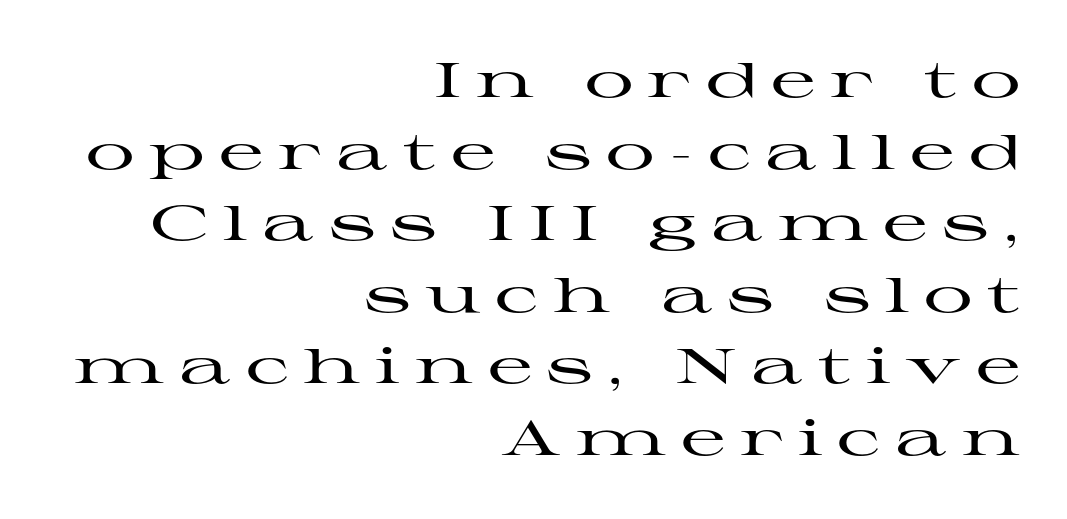
The image shows 49 px wide serif type, upright; set right-aligned, normal line spacing (1.46x), unusually wide letter spacing (+0.3 em), not underlined; high stroke contrast and a medium x-height.
